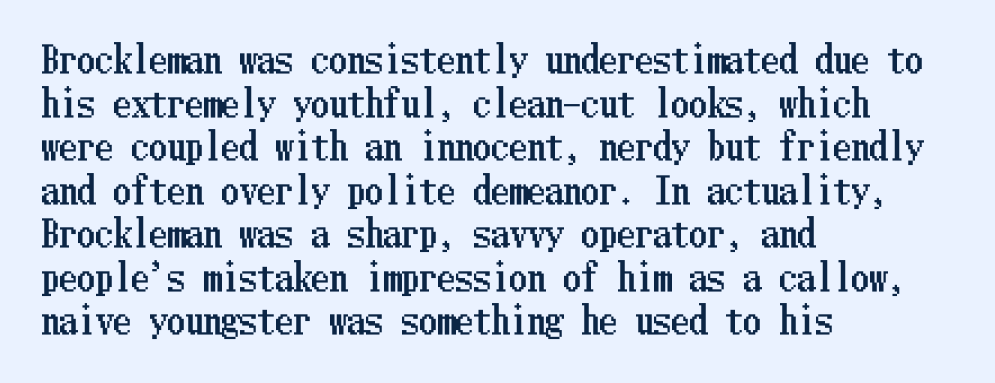
Q: Is the text italic (slanted)? A: No, it is upright.
Q: Is the text underlined? A: No.
Q: How is the paragraph aligned? A: Left-aligned.
Q: Is the spacing between letters normal or unusually wide? A: Normal.
Q: Width (condensed, normal, or wide)? A: Condensed.
Q: Stroke contrast? A: Low.
Q: x-height? A: Medium.
